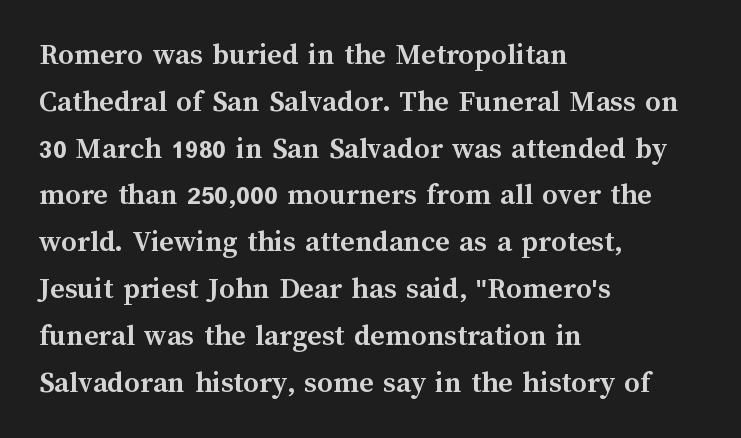
{"italic": "no", "bold": "yes", "weight": "semibold", "width": "normal", "stroke_contrast": "medium", "x_height": "medium", "monospaced": "no", "underline": "no", "align": "left", "line_spacing": "normal", "line_spacing_ratio": 1.51, "letter_spacing": "normal", "letter_spacing_em": 0.0, "glyph_px": 31}
